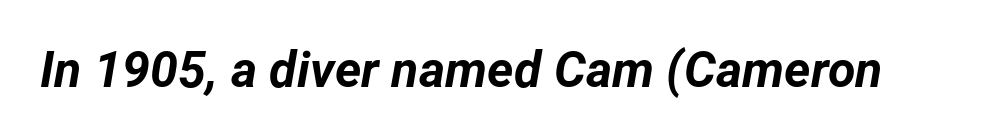
Q: Is the text bold? A: Yes.
Q: Is the text italic (slanted)? A: Yes, it leans right by about 12 degrees.
Q: Is the text underlined? A: No.
Q: Is the spacing between letters normal or unusually wide? A: Normal.
Q: Width (condensed, normal, or wide)? A: Normal.
Q: Stroke contrast? A: Low.
Q: x-height? A: Medium.
Q: Monospaced? A: No.
